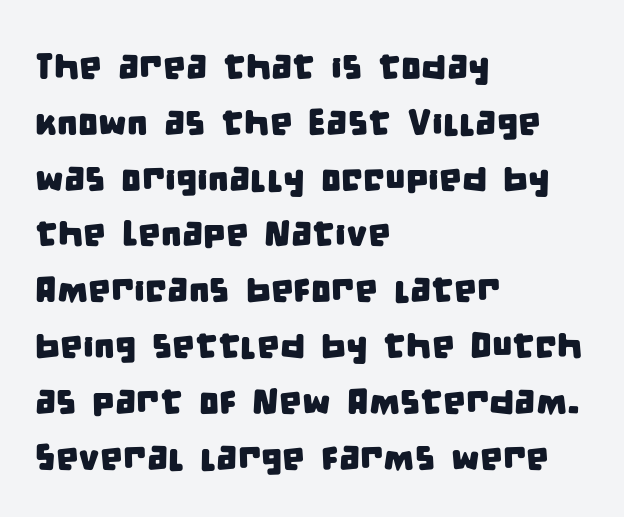
The image shows 36 px condensed sans-serif type; set left-aligned, normal line spacing (1.55x), normal letter spacing, not underlined; low stroke contrast and a large x-height.
